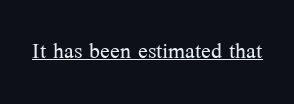
{"serif": "yes", "italic": "no", "bold": "no", "weight": "light", "width": "normal", "stroke_contrast": "medium", "x_height": "medium", "monospaced": "no", "underline": "yes", "letter_spacing": "normal", "letter_spacing_em": 0.0, "glyph_px": 29}
